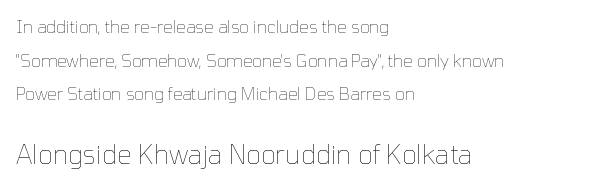
Vertical spacing — loose. Weight class: somewhere from thin through regular. These lines are set flush left with a ragged right edge. Whoever set this made the second block the dominant, larger element. A typesetter would call this zero additional tracking. When letters stand straight like this, we call the style roman or upright.
